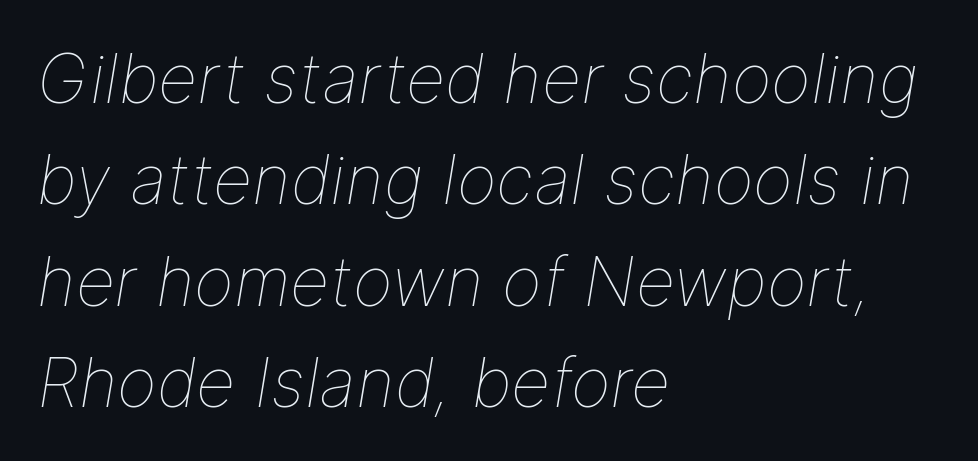
Tracking here is standard; glyphs follow each other at the usual distance. The baseline area is clear. Looks like regular typesetting: each glyph gets only the width it needs. Leading matches the norm, producing a regular column.
